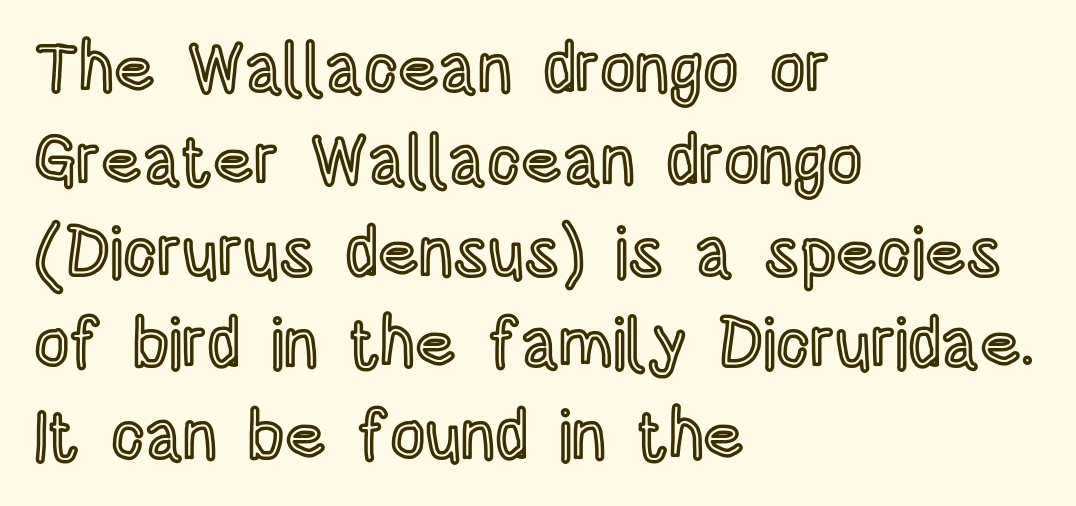
Vertically, the passage feels balanced, rows spaced as you'd expect. Between one letter and the next there's only the usual sliver of space. Rendered with straight, roman letterforms. The face used here is proportionally spaced, like ordinary book or web type.
